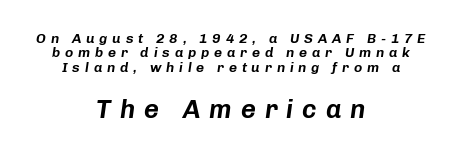
{"italic": "yes", "lean": "right", "slant_degrees": 8, "underline": "no", "align": "center", "line_spacing": "tight", "line_spacing_ratio": 1.03, "letter_spacing": "wide", "letter_spacing_em": 0.34, "larger_block": "second", "size_ratio": 1.86, "glyph_px": 26}
